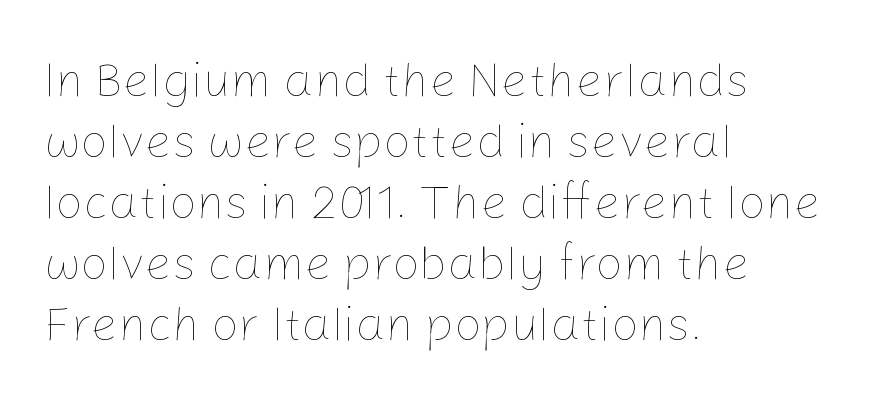
Q: Is the text bold? A: No.
Q: Is the text italic (slanted)? A: No, it is upright.
Q: Is the text underlined? A: No.
Q: How is the paragraph aligned? A: Left-aligned.
Q: Is the spacing between letters normal or unusually wide? A: Normal.
Q: Is the spacing between lines tight, normal or loose? A: Normal.
Q: Width (condensed, normal, or wide)? A: Normal.
Q: Stroke contrast? A: Low.
Q: x-height? A: Medium.
Q: Monospaced? A: No.
